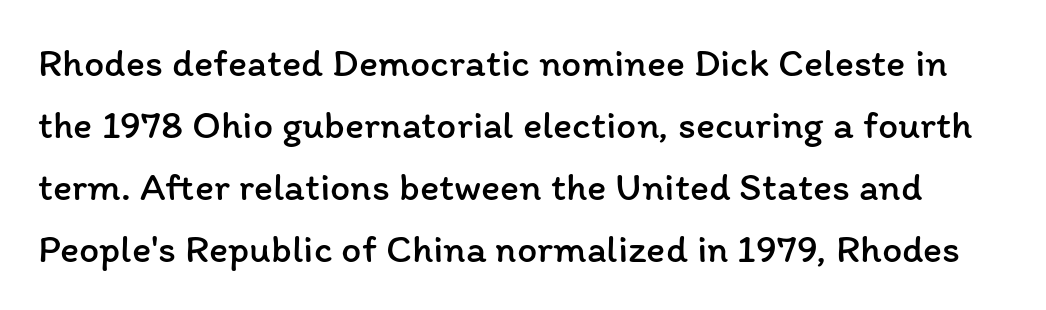
{"italic": "no", "bold": "no", "weight": "regular", "width": "normal", "stroke_contrast": "low", "x_height": "medium", "monospaced": "no", "underline": "no", "line_spacing": "normal", "line_spacing_ratio": 1.55, "letter_spacing": "normal", "letter_spacing_em": 0.0, "glyph_px": 40}
